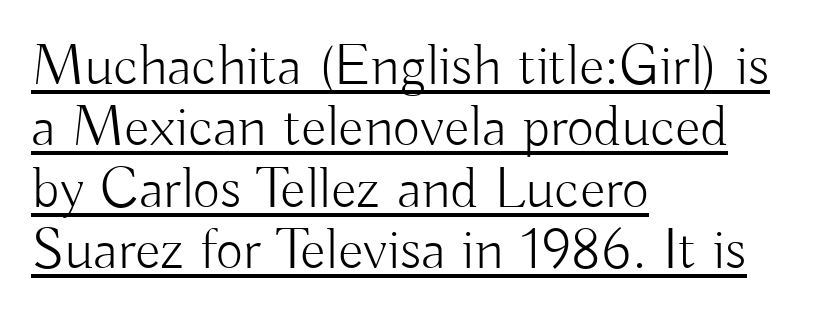
{"serif": "no", "italic": "no", "bold": "no", "weight": "light", "width": "normal", "stroke_contrast": "low", "x_height": "small", "monospaced": "no", "underline": "yes", "align": "left", "line_spacing": "tight", "line_spacing_ratio": 1.04, "letter_spacing": "normal", "letter_spacing_em": 0.0, "glyph_px": 59}
